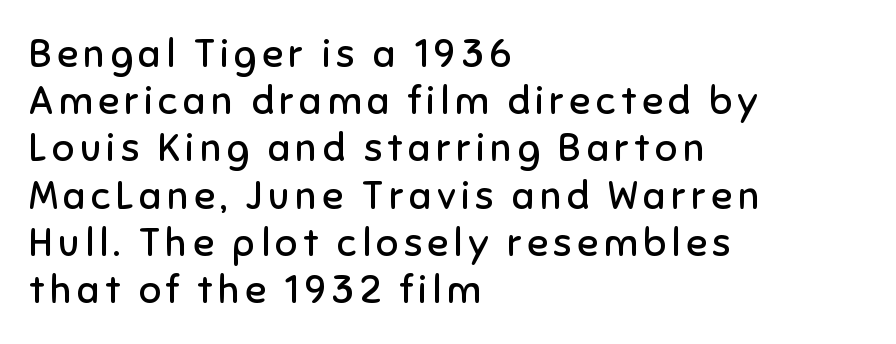
The image shows 39 px regular-weight sans-serif type, upright; set left-aligned, line spacing 1.21x, not underlined; low stroke contrast and a medium x-height.
